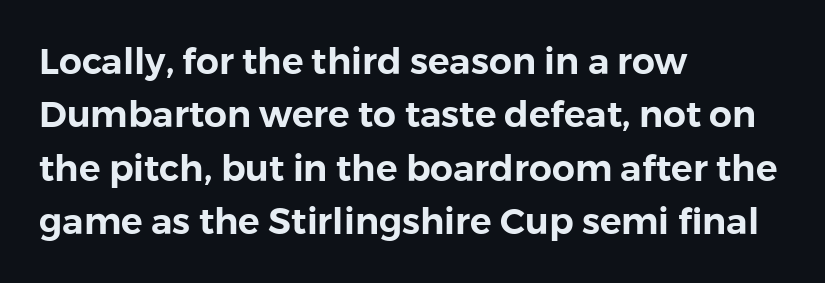
Looks like regular typesetting: each glyph gets only the width it needs. How are the letters spaced? Ordinarily, with no added tracking. Every character sits straight up, as roman type does. Rule under the text: the space is simply empty.
